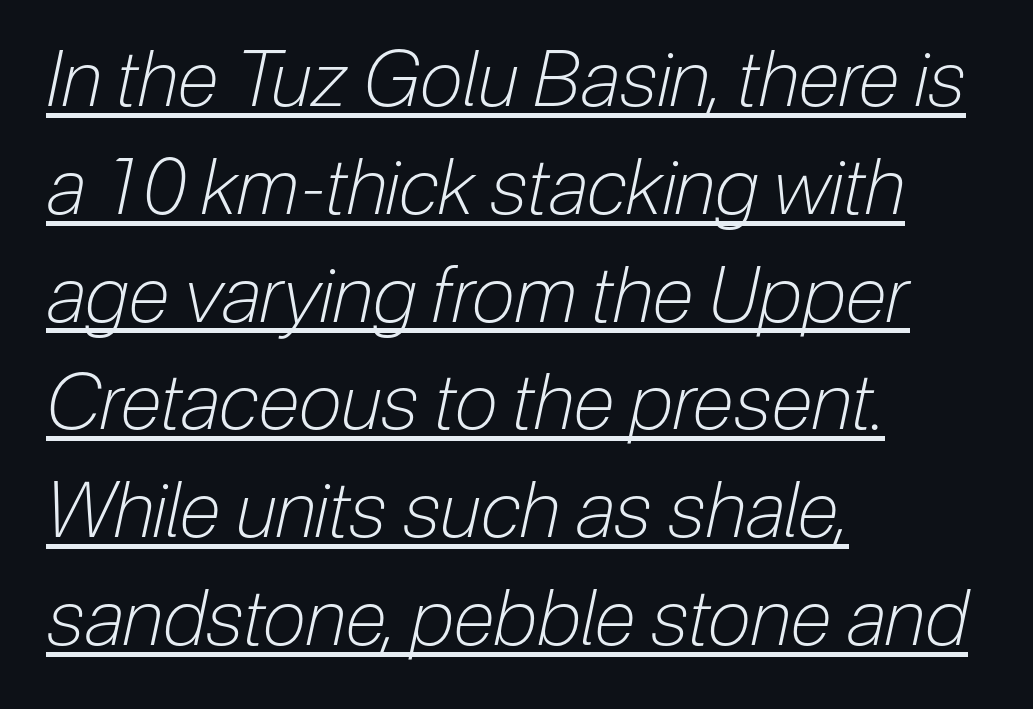
Q: Is the text bold? A: No.
Q: Is the text italic (slanted)? A: Yes, it leans right by about 12 degrees.
Q: Is the text underlined? A: Yes.
Q: How is the paragraph aligned? A: Left-aligned.
Q: Is the spacing between letters normal or unusually wide? A: Normal.
Q: Is the spacing between lines tight, normal or loose? A: Normal.
Q: Width (condensed, normal, or wide)? A: Condensed.
Q: Stroke contrast? A: Low.
Q: x-height? A: Medium.
Q: Monospaced? A: No.
